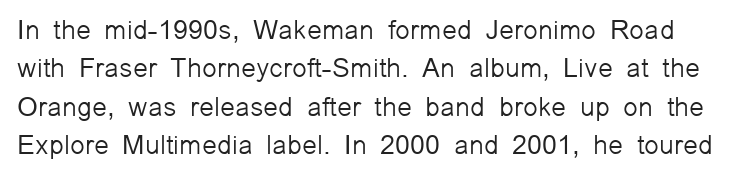
{"italic": "no", "bold": "no", "underline": "no", "line_spacing": "normal", "line_spacing_ratio": 1.42, "letter_spacing": "normal", "letter_spacing_em": 0.0, "glyph_px": 27}
